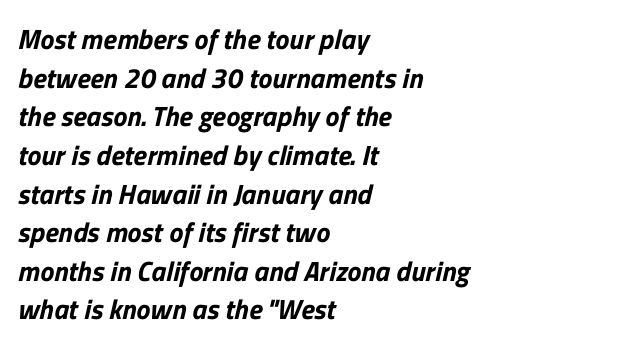
{"serif": "no", "width": "normal", "stroke_contrast": "low", "x_height": "medium", "monospaced": "no", "underline": "no", "align": "left", "line_spacing": "normal", "line_spacing_ratio": 1.38, "letter_spacing": "normal", "letter_spacing_em": 0.0, "glyph_px": 28}
